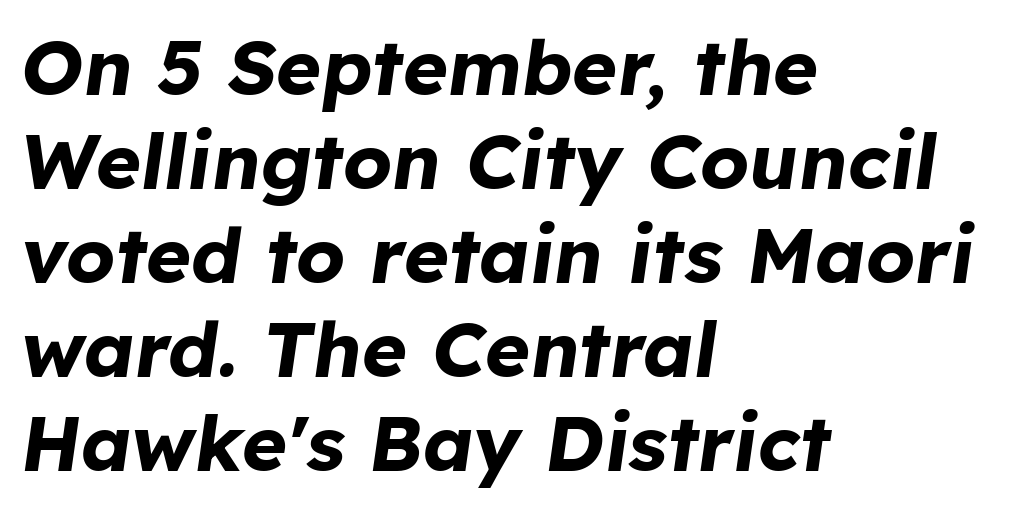
Q: Is the text bold? A: Yes.
Q: Is the text italic (slanted)? A: Yes, it leans right by about 8 degrees.
Q: Is the text underlined? A: No.
Q: How is the paragraph aligned? A: Left-aligned.
Q: Is the spacing between letters normal or unusually wide? A: Normal.
Q: Width (condensed, normal, or wide)? A: Normal.
Q: Stroke contrast? A: Low.
Q: x-height? A: Medium.
Q: Monospaced? A: No.
